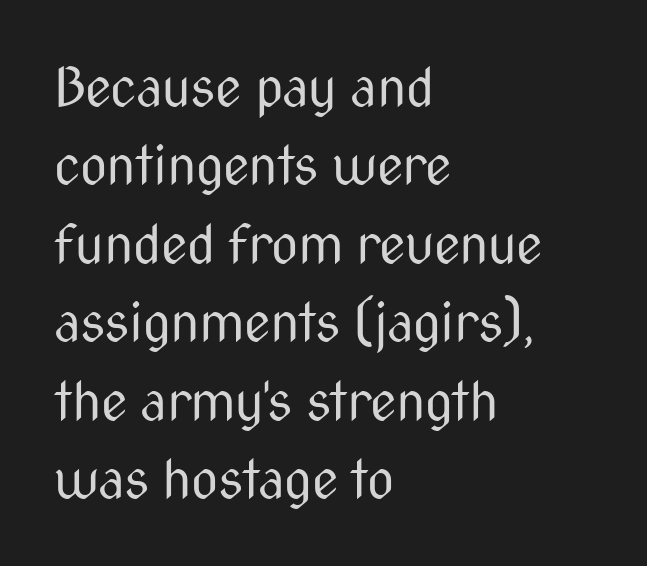
The image shows 53 px regular-weight, condensed sans-serif type, upright; set left-aligned, normal line spacing (1.48x), normal letter spacing, not underlined; medium stroke contrast and a medium x-height.
